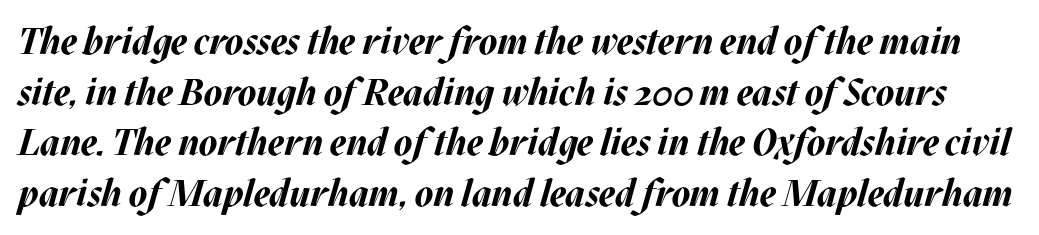
{"italic": "yes", "lean": "right", "slant_degrees": 17, "bold": "yes", "weight": "bold", "width": "normal", "stroke_contrast": "medium", "x_height": "large", "monospaced": "no", "underline": "no", "line_spacing": "normal", "line_spacing_ratio": 1.37, "letter_spacing": "normal", "letter_spacing_em": 0.0, "glyph_px": 37}
